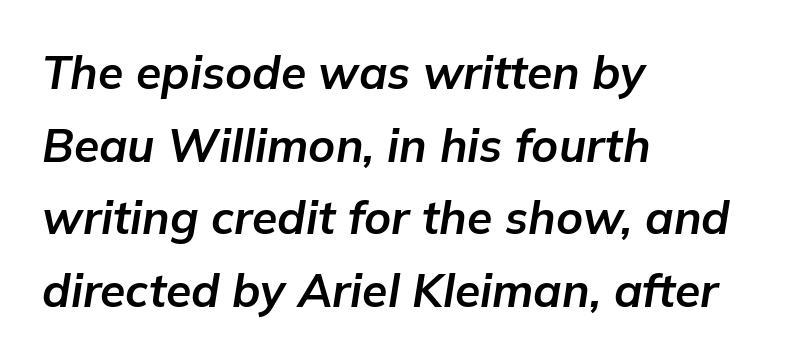
The image shows 46 px bold type, italic (leaning right); set left-aligned, normal line spacing (1.58x), normal letter spacing, not underlined; low stroke contrast and a medium x-height.
